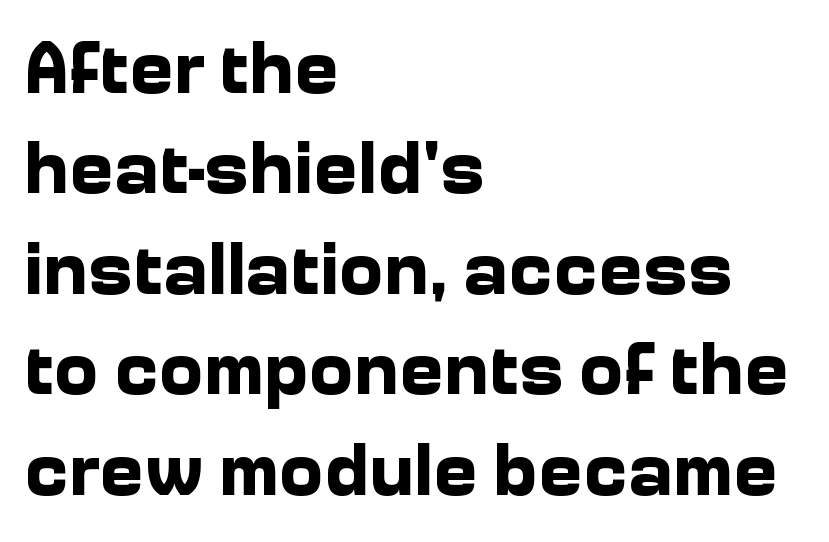
Bare-footed words on every line. Proportional: the letters do not fall into vertical columns. Classification — sans serif. Short and long lines alike share a common starting point at left.
